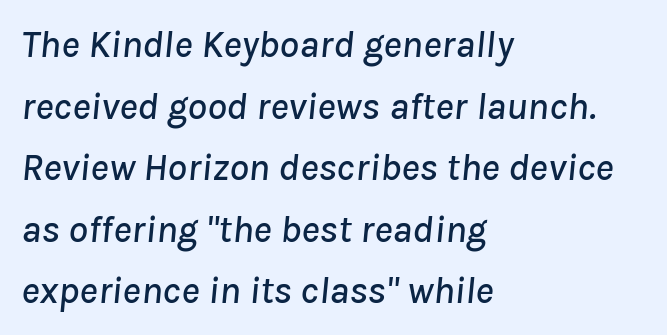
{"italic": "yes", "lean": "right", "slant_degrees": 8, "width": "normal", "stroke_contrast": "low", "x_height": "medium", "monospaced": "no", "underline": "no", "align": "left", "line_spacing": "normal", "line_spacing_ratio": 1.58, "letter_spacing": "normal", "letter_spacing_em": 0.0, "glyph_px": 39}
